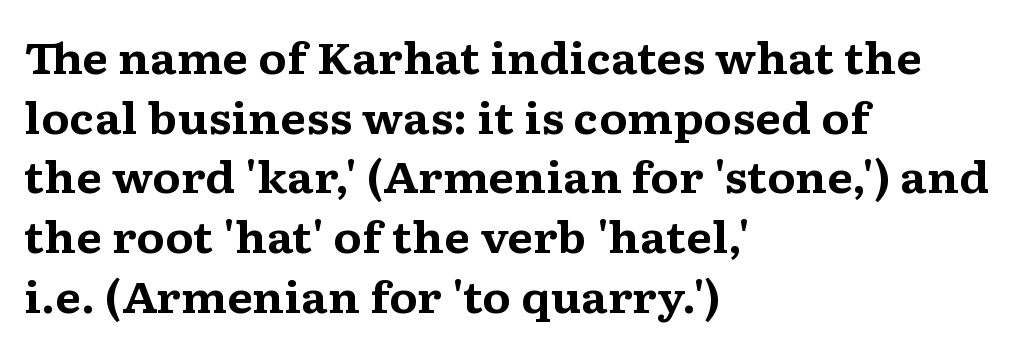
The space beneath each line is pristine and unruled. The vertical gap from one line to the next is medium. The typography opts for an upright posture over an oblique one. Regarding serifs, this sample has them.
